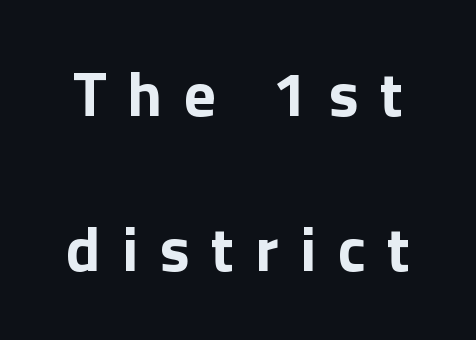
{"serif": "no", "italic": "no", "width": "normal", "stroke_contrast": "low", "x_height": "medium", "monospaced": "no", "underline": "no", "align": "center", "line_spacing": "loose", "line_spacing_ratio": 2.46, "letter_spacing": "wide", "letter_spacing_em": 0.34, "glyph_px": 63}
